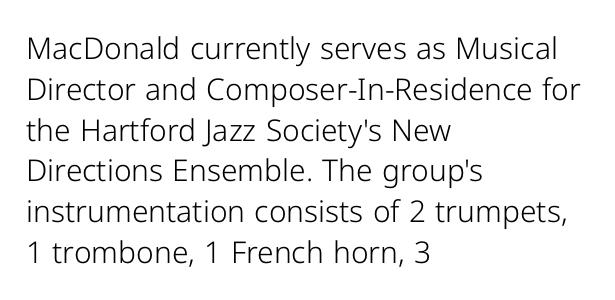
{"serif": "no", "italic": "no", "bold": "no", "weight": "light", "width": "normal", "stroke_contrast": "low", "x_height": "medium", "monospaced": "no", "underline": "no", "align": "left", "line_spacing": "normal", "line_spacing_ratio": 1.36, "letter_spacing": "normal", "letter_spacing_em": 0.0, "glyph_px": 30}
